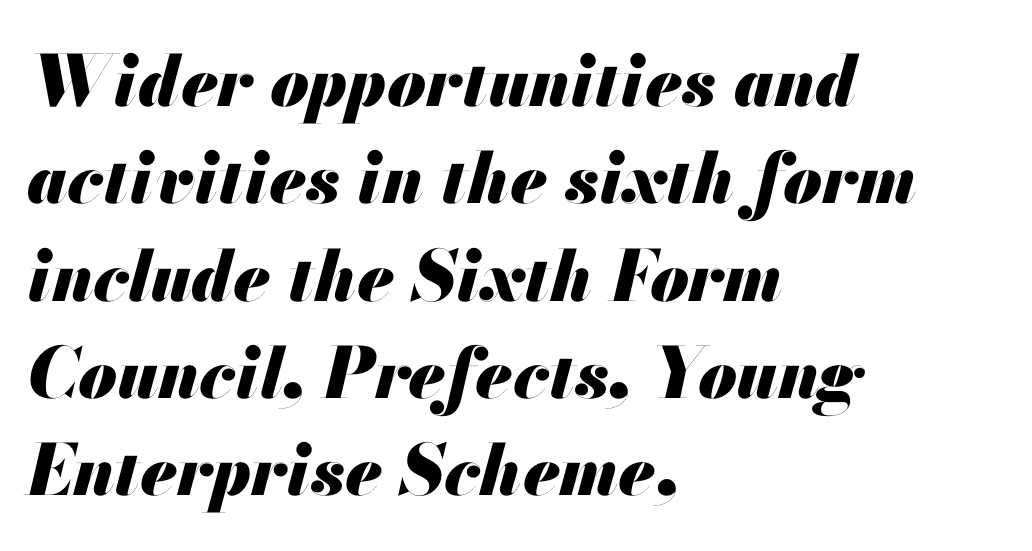
Q: Is the text bold? A: Yes.
Q: Is the text italic (slanted)? A: Yes, it leans right by about 13 degrees.
Q: Is the text underlined? A: No.
Q: How is the paragraph aligned? A: Left-aligned.
Q: Is the spacing between letters normal or unusually wide? A: Normal.
Q: Is the spacing between lines tight, normal or loose? A: Normal.
Q: Width (condensed, normal, or wide)? A: Normal.
Q: Stroke contrast? A: Medium.
Q: x-height? A: Small.
Q: Monospaced? A: No.
